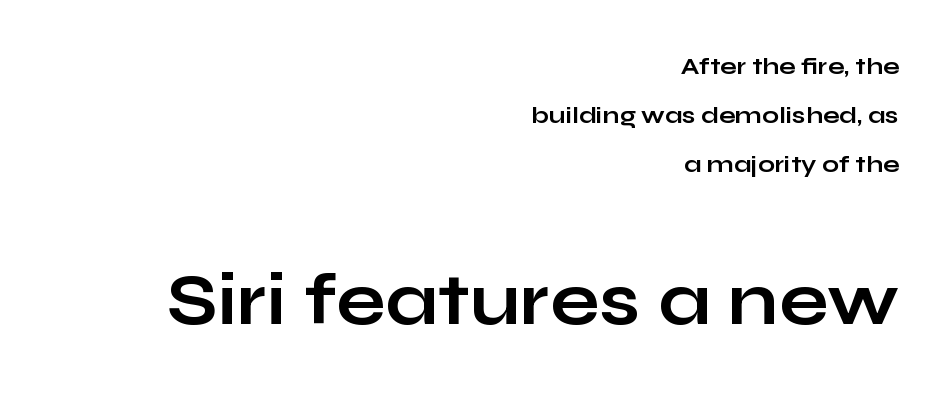
The image shows 73 px bold, wide sans-serif type, upright; set right-aligned, loose line spacing (2.04x), normal letter spacing, not underlined; the second (bottom) block is 3.04x larger; low stroke contrast and a medium x-height.
